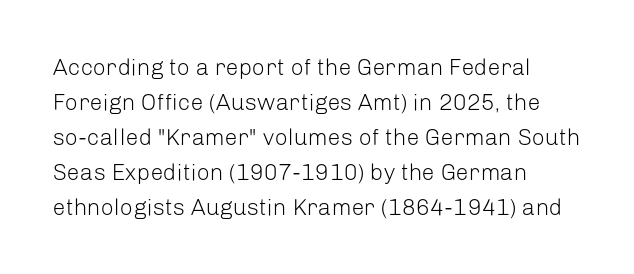
Weight: not bold — regular or lighter. The typesetter chose a ragged-right arrangement here. Each new line begins a customary step beneath the previous one. You could call the tracking neutral — neither tight nor loose. Only glyphs here, with clear space below each row. You can tell it's not italic because the verticals are truly vertical.
